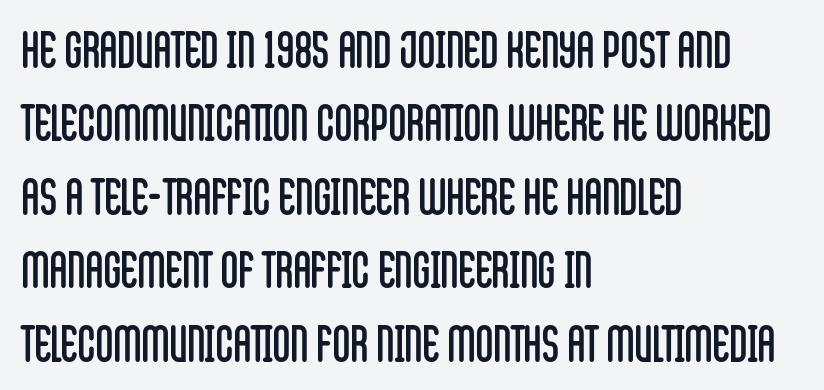
Q: Is the text bold? A: No.
Q: Is the text italic (slanted)? A: No, it is upright.
Q: Is the typeface a serif or a sans-serif typeface? A: Sans-serif.
Q: Is the text underlined? A: No.
Q: How is the paragraph aligned? A: Left-aligned.
Q: Is the spacing between letters normal or unusually wide? A: Normal.
Q: Is the spacing between lines tight, normal or loose? A: Normal.
Q: Width (condensed, normal, or wide)? A: Condensed.
Q: Stroke contrast? A: Low.
Q: x-height? A: Large.
Q: Monospaced? A: No.
